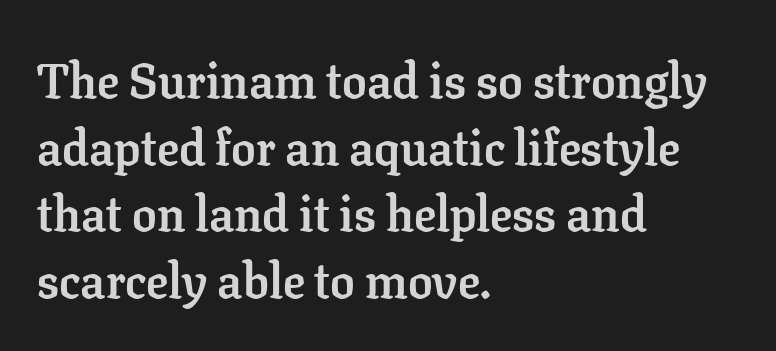
The image shows 49 px semibold serif type, upright; set left-aligned, normal line spacing (1.36x), normal letter spacing, not underlined; low stroke contrast and a medium x-height.
